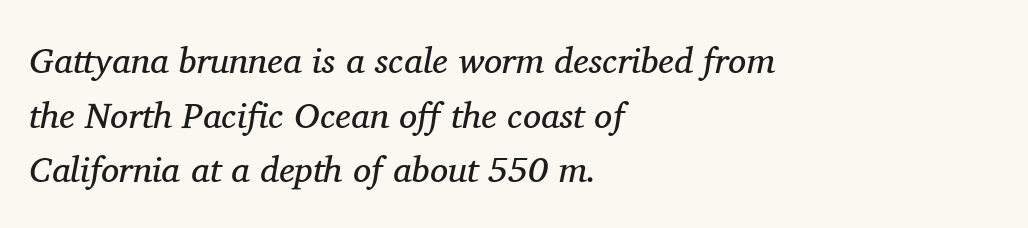
Q: Is the text bold? A: No.
Q: Is the text italic (slanted)? A: Yes, it leans right by about 11 degrees.
Q: Is the typeface a serif or a sans-serif typeface? A: Serif.
Q: Is the text underlined? A: No.
Q: How is the paragraph aligned? A: Left-aligned.
Q: Is the spacing between letters normal or unusually wide? A: Normal.
Q: Is the spacing between lines tight, normal or loose? A: Normal.
Q: Width (condensed, normal, or wide)? A: Normal.
Q: Stroke contrast? A: Medium.
Q: x-height? A: Medium.
Q: Monospaced? A: No.
